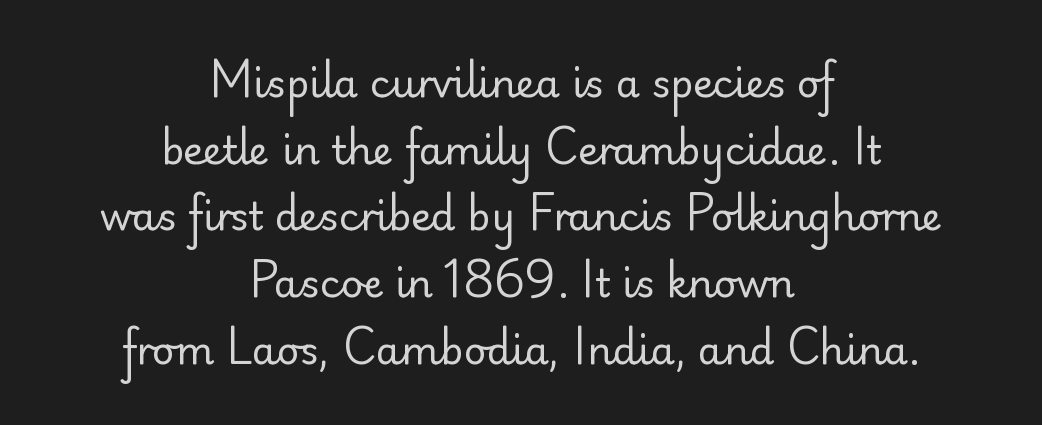
Q: Is the text bold? A: No.
Q: Is the text italic (slanted)? A: No, it is upright.
Q: Is the typeface a serif or a sans-serif typeface? A: Sans-serif.
Q: Is the text underlined? A: No.
Q: How is the paragraph aligned? A: Centered.
Q: Is the spacing between letters normal or unusually wide? A: Normal.
Q: Width (condensed, normal, or wide)? A: Normal.
Q: Stroke contrast? A: Low.
Q: x-height? A: Small.
Q: Monospaced? A: No.
